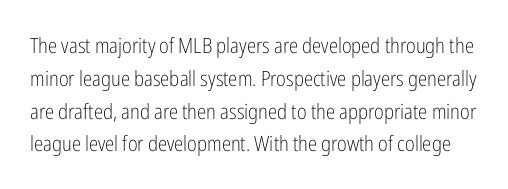
No italicization has been applied; the sample stays upright. Rows of type keep a routine distance in the vertical direction. Bare-footed words on every line. Tracking here is standard; glyphs follow each other at the usual distance. No extra ink here — the face is not bold.
